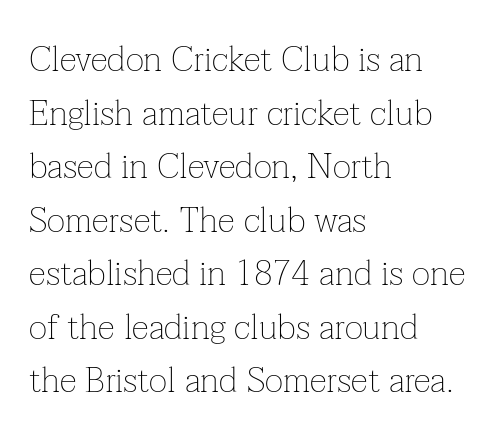
The image shows 35 px thin serif type, upright; set left-aligned, normal line spacing (1.53x), normal letter spacing, not underlined; low stroke contrast and a medium x-height.
